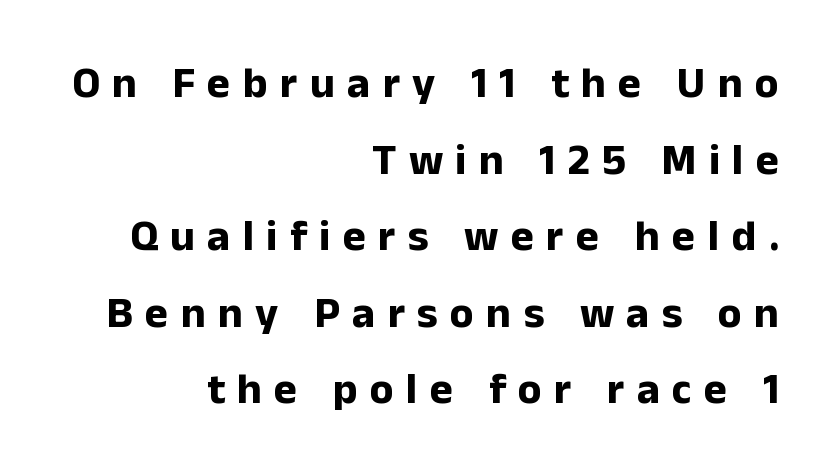
Q: Is the text bold? A: Yes.
Q: Is the text italic (slanted)? A: No, it is upright.
Q: Is the typeface a serif or a sans-serif typeface? A: Sans-serif.
Q: Is the text underlined? A: No.
Q: How is the paragraph aligned? A: Right-aligned.
Q: Is the spacing between letters normal or unusually wide? A: Unusually wide.
Q: Width (condensed, normal, or wide)? A: Normal.
Q: Stroke contrast? A: Low.
Q: x-height? A: Medium.
Q: Monospaced? A: No.
